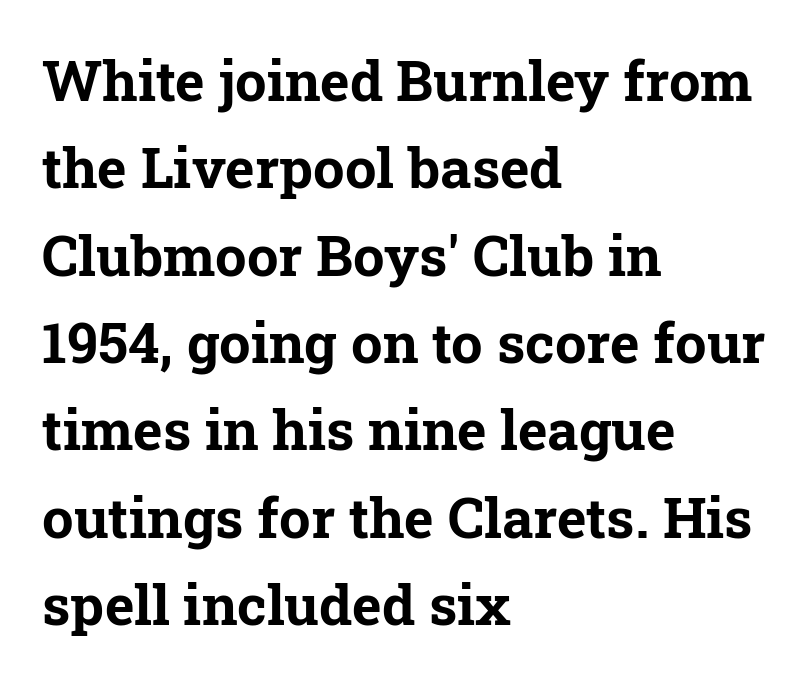
The rendering uses a moderate line-height, typical for paragraphs. The passage shown is emphatically bold. A typesetter would mark this as roman, not italic. The letters sit at their default tracking, neither squeezed nor spread. The baseline area is clear. Little horizontal feet cap the strokes, marking this as serif type.
